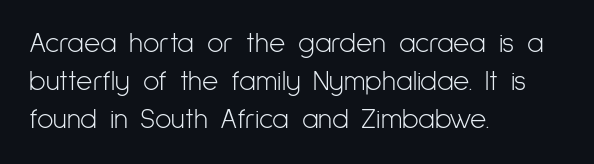
Q: Is the text bold? A: No.
Q: Is the text italic (slanted)? A: No, it is upright.
Q: Is the typeface a serif or a sans-serif typeface? A: Sans-serif.
Q: Is the text underlined? A: No.
Q: How is the paragraph aligned? A: Left-aligned.
Q: Is the spacing between letters normal or unusually wide? A: Normal.
Q: Is the spacing between lines tight, normal or loose? A: Normal.
Q: Width (condensed, normal, or wide)? A: Condensed.
Q: Stroke contrast? A: Low.
Q: x-height? A: Medium.
Q: Monospaced? A: No.
